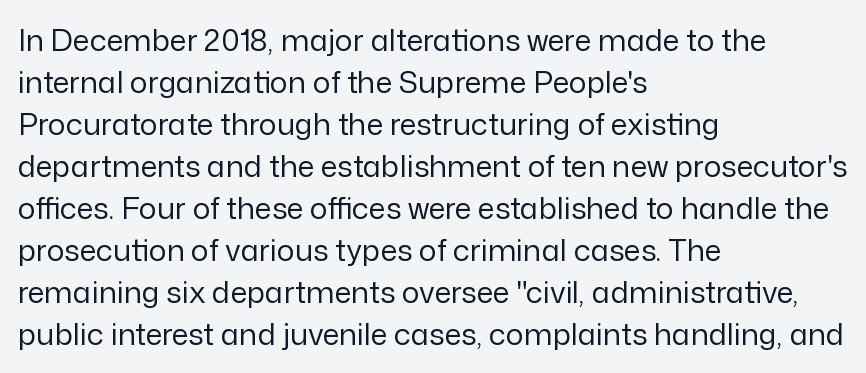
{"serif": "no", "italic": "no", "bold": "no", "weight": "regular", "width": "normal", "stroke_contrast": "low", "x_height": "medium", "monospaced": "no", "underline": "no", "align": "left", "line_spacing": "normal", "line_spacing_ratio": 1.4, "letter_spacing": "normal", "letter_spacing_em": 0.0, "glyph_px": 30}
